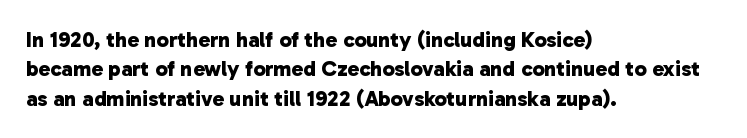
{"bold": "yes", "underline": "no", "align": "left", "line_spacing": "normal", "line_spacing_ratio": 1.33, "letter_spacing": "normal", "letter_spacing_em": 0.0, "glyph_px": 22}
